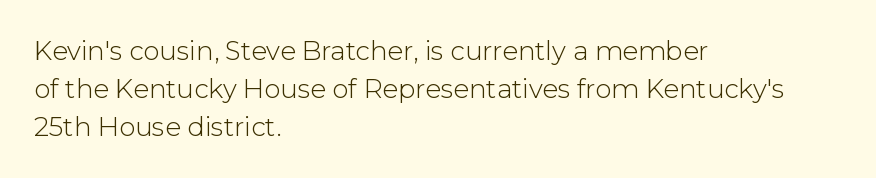
Q: Is the text bold? A: No.
Q: Is the text italic (slanted)? A: No, it is upright.
Q: Is the text underlined? A: No.
Q: How is the paragraph aligned? A: Left-aligned.
Q: Is the spacing between letters normal or unusually wide? A: Normal.
Q: Is the spacing between lines tight, normal or loose? A: Normal.
